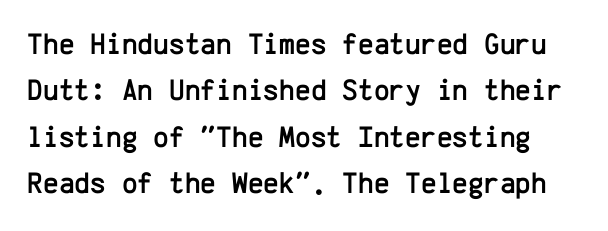
Q: Is the text italic (slanted)? A: No, it is upright.
Q: Is the typeface a serif or a sans-serif typeface? A: Sans-serif.
Q: Is the text underlined? A: No.
Q: Is the spacing between letters normal or unusually wide? A: Normal.
Q: Is the spacing between lines tight, normal or loose? A: Normal.
Q: Width (condensed, normal, or wide)? A: Normal.
Q: Stroke contrast? A: Low.
Q: x-height? A: Medium.
Q: Monospaced? A: Yes.
